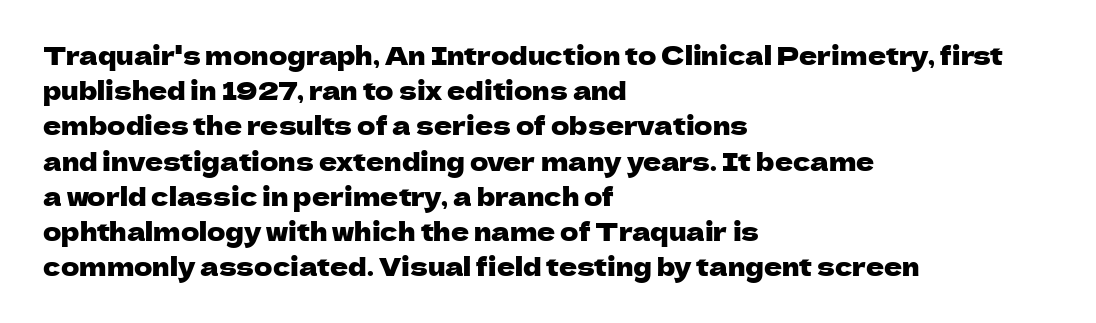
{"italic": "no", "underline": "no", "align": "left", "line_spacing": "normal", "line_spacing_ratio": 1.41, "letter_spacing": "normal", "letter_spacing_em": 0.0, "glyph_px": 25}
